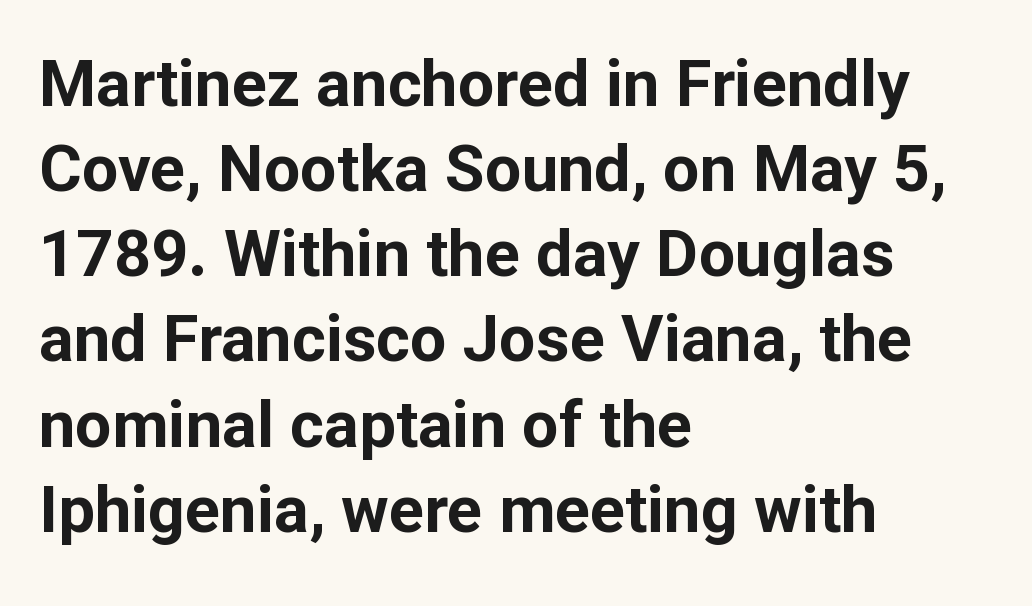
The image shows 65 px bold sans-serif type, upright; set left-aligned, normal line spacing (1.31x), normal letter spacing, not underlined; low stroke contrast and a medium x-height.
